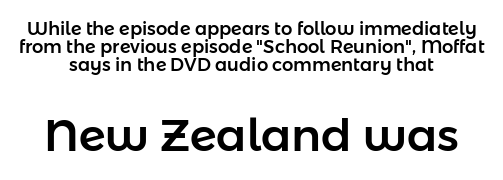
{"serif": "no", "italic": "no", "width": "normal", "stroke_contrast": "low", "x_height": "medium", "monospaced": "no", "underline": "no", "align": "center", "line_spacing": "tight", "line_spacing_ratio": 1.0, "letter_spacing": "normal", "letter_spacing_em": 0.0, "larger_block": "second", "size_ratio": 2.5, "glyph_px": 45}
